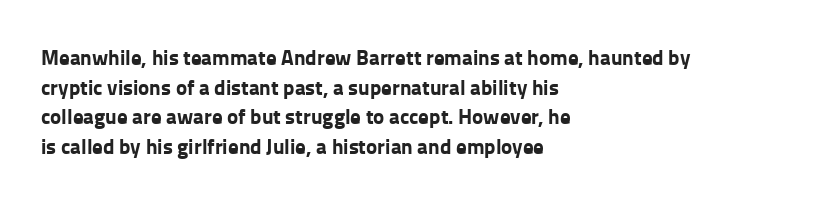
The image shows 21 px bold type, upright; set left-aligned, normal line spacing (1.41x), normal letter spacing, not underlined.
